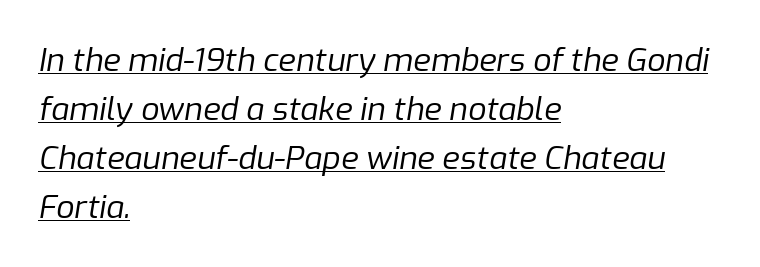
{"italic": "yes", "lean": "right", "slant_degrees": 9, "bold": "no", "weight": "regular", "width": "normal", "stroke_contrast": "low", "x_height": "medium", "monospaced": "no", "underline": "yes", "align": "left", "line_spacing": "normal", "line_spacing_ratio": 1.53, "letter_spacing": "normal", "letter_spacing_em": 0.0, "glyph_px": 32}
